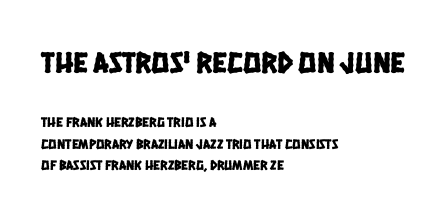
The font family rendered here belongs to the sans-serif group. Think of a printed novel: that variable character pitch is what you see here. What stands out about the letter spacing? Nothing — it is the standard amount. Compared with a centered layout, this one pins lines to the left instead. Interline gaps are of average width in this sample.
